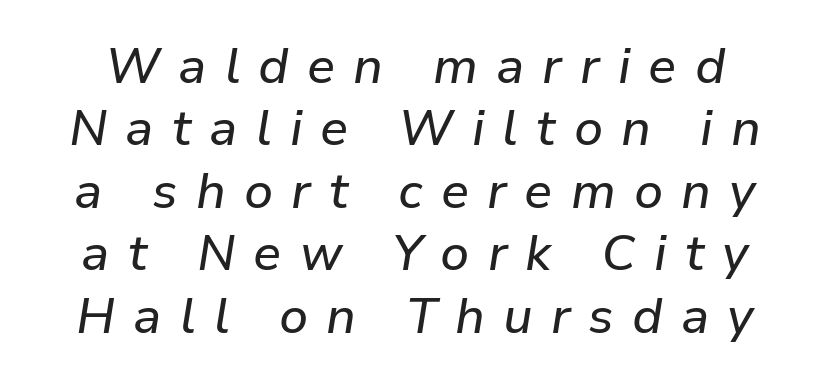
{"italic": "yes", "lean": "right", "slant_degrees": 9, "width": "normal", "stroke_contrast": "low", "x_height": "medium", "monospaced": "no", "underline": "no", "line_spacing": "normal", "line_spacing_ratio": 1.25, "letter_spacing": "wide", "letter_spacing_em": 0.36, "glyph_px": 50}
